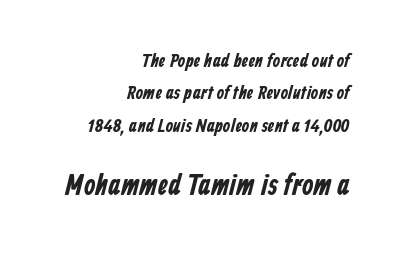
{"serif": "no", "width": "condensed", "stroke_contrast": "low", "x_height": "medium", "monospaced": "no", "underline": "no", "align": "right", "line_spacing": "normal", "line_spacing_ratio": 1.7, "letter_spacing": "normal", "letter_spacing_em": 0.0, "larger_block": "second", "size_ratio": 1.53, "glyph_px": 29}
